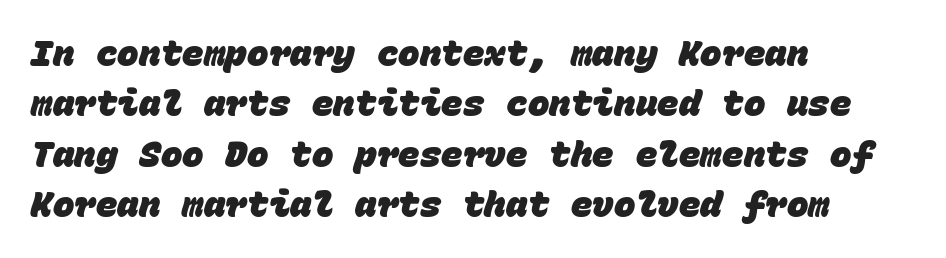
The image shows 36 px heavy sans-serif type, monospaced; set left-aligned, normal line spacing (1.4x), normal letter spacing, not underlined; low stroke contrast and a large x-height.
